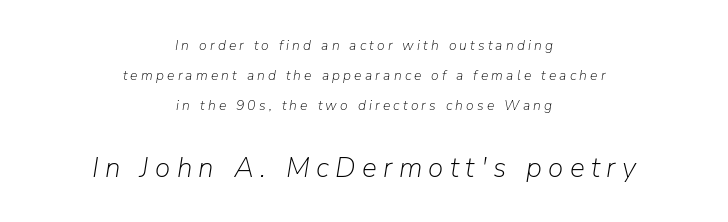
Which margin do the lines hug? Neither — every line sits in the middle. Varying glyph widths throughout — classic text-font behaviour. Anything drawn beneath the words? Only blank space. Rows of type keep a wide berth in the vertical direction.
